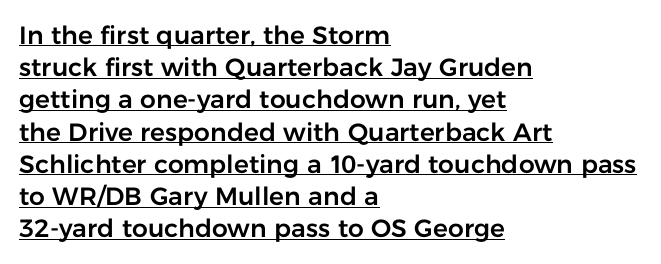
The passage is arranged the way most books set body copy — flush left. A typesetter would call this zero additional tracking. Compared with typical paragraphs, the rows here are spaced about the same. The type sits square on the baseline with zero lean. Students, observe the line beneath the letters — that is underlining.
